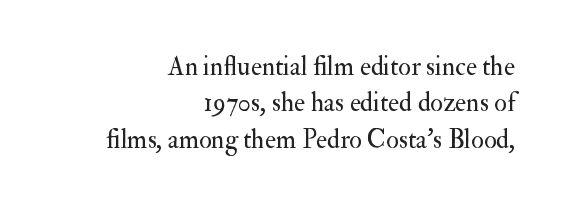
Q: Is the text bold? A: No.
Q: Is the text italic (slanted)? A: No, it is upright.
Q: Is the text underlined? A: No.
Q: How is the paragraph aligned? A: Right-aligned.
Q: Is the spacing between letters normal or unusually wide? A: Normal.
Q: Is the spacing between lines tight, normal or loose? A: Normal.
